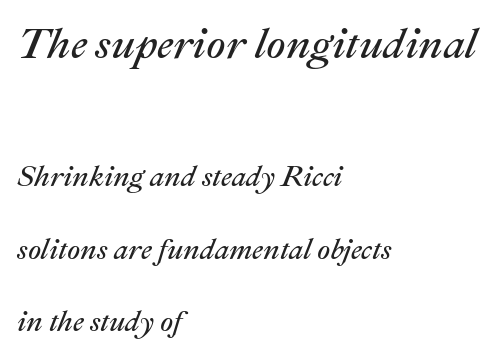
The letters advance in unequal steps, a hallmark of proportional type. Note: larger setting up top, smaller setting below. Rows of type keep a wide berth in the vertical direction. Lines of text with bare space underneath.
